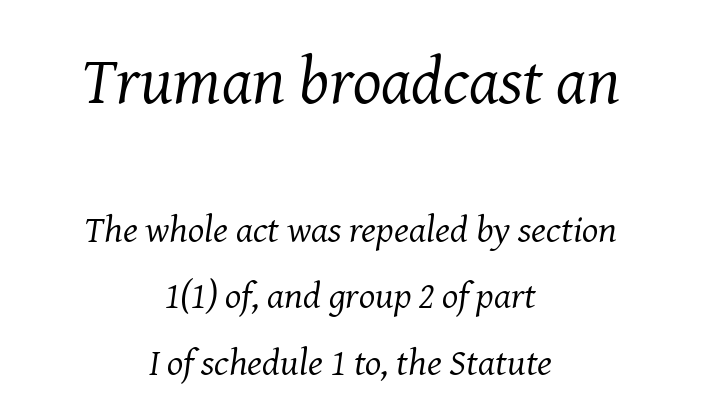
The image shows 67 px regular-weight serif type, italic (leaning right); set centered, line spacing 1.75x, normal letter spacing, not underlined; the first (top) block is 1.76x larger; medium stroke contrast and a medium x-height.
